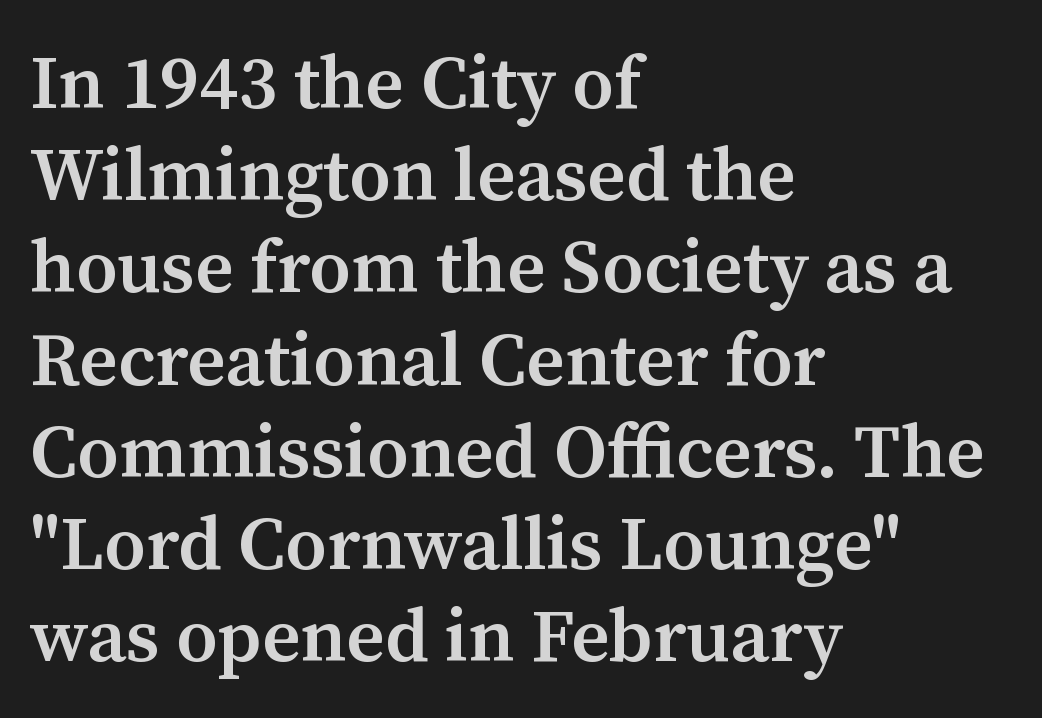
The image shows 75 px semibold serif type, upright; set left-aligned, line spacing 1.23x, normal letter spacing, not underlined; medium stroke contrast and a medium x-height.
